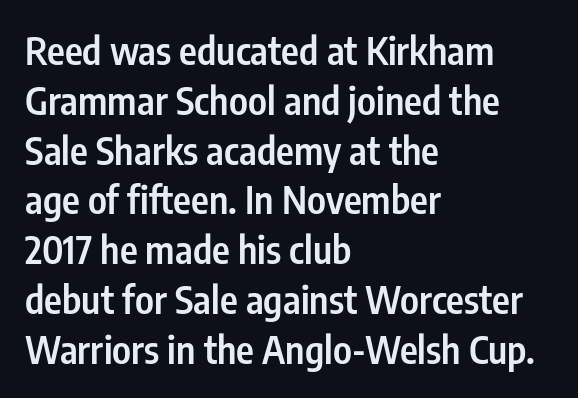
The image shows 38 px semibold, condensed sans-serif type, upright; set left-aligned, normal line spacing (1.31x), normal letter spacing, not underlined; low stroke contrast and a medium x-height.
